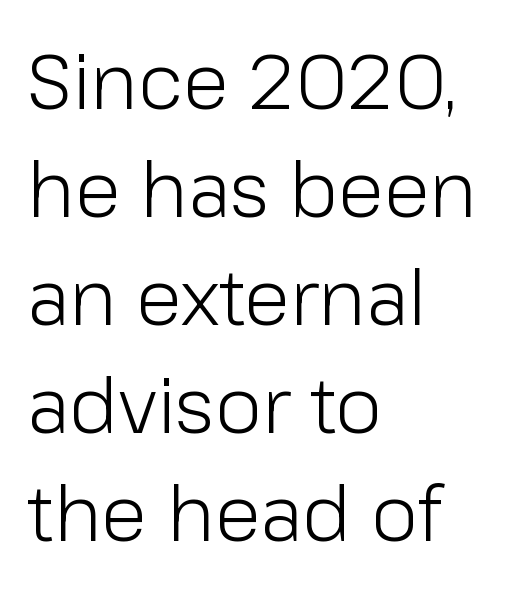
Q: Is the text bold? A: No.
Q: Is the text italic (slanted)? A: No, it is upright.
Q: Is the typeface a serif or a sans-serif typeface? A: Sans-serif.
Q: Is the text underlined? A: No.
Q: How is the paragraph aligned? A: Left-aligned.
Q: Is the spacing between letters normal or unusually wide? A: Normal.
Q: Is the spacing between lines tight, normal or loose? A: Normal.
Q: Width (condensed, normal, or wide)? A: Normal.
Q: Stroke contrast? A: Low.
Q: x-height? A: Medium.
Q: Monospaced? A: No.
